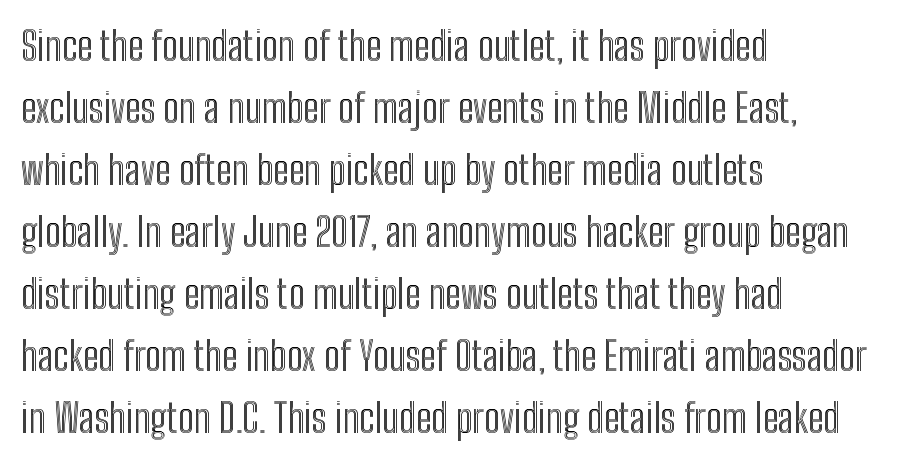
{"italic": "no", "width": "condensed", "x_height": "medium", "monospaced": "no", "underline": "no", "align": "left", "line_spacing": "normal", "line_spacing_ratio": 1.55, "letter_spacing": "normal", "letter_spacing_em": 0.0, "glyph_px": 40}
